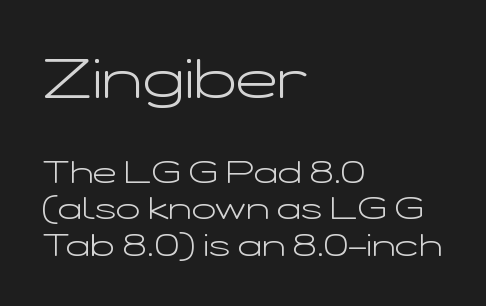
{"serif": "no", "italic": "no", "bold": "no", "weight": "light", "width": "wide", "stroke_contrast": "low", "x_height": "medium", "monospaced": "no", "underline": "no", "align": "left", "line_spacing": "tight", "line_spacing_ratio": 1.14, "letter_spacing": "normal", "letter_spacing_em": 0.0, "larger_block": "first", "size_ratio": 1.75, "glyph_px": 56}
